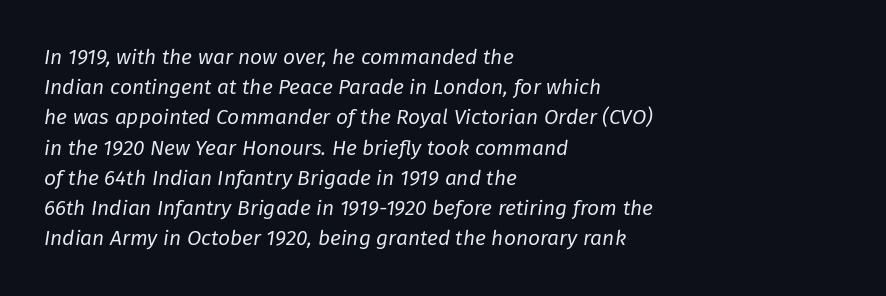
{"italic": "yes", "lean": "right", "slant_degrees": 8, "bold": "no", "underline": "no", "align": "left", "line_spacing": "normal", "line_spacing_ratio": 1.44, "letter_spacing": "normal", "letter_spacing_em": 0.0, "glyph_px": 21}
